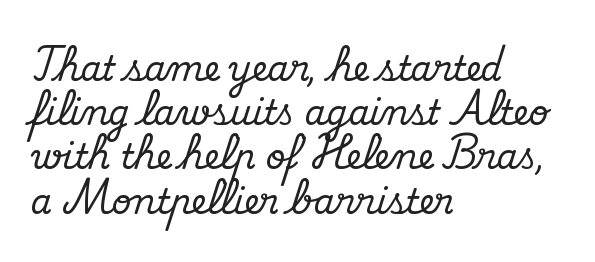
The face used here is seriffed, in the tradition of book romans. Evenly set lines give the paragraph a standard silhouette. Here the designer chose a conventional face with non-uniform glyph widths. This sample uses plain, unmodified letter spacing.
